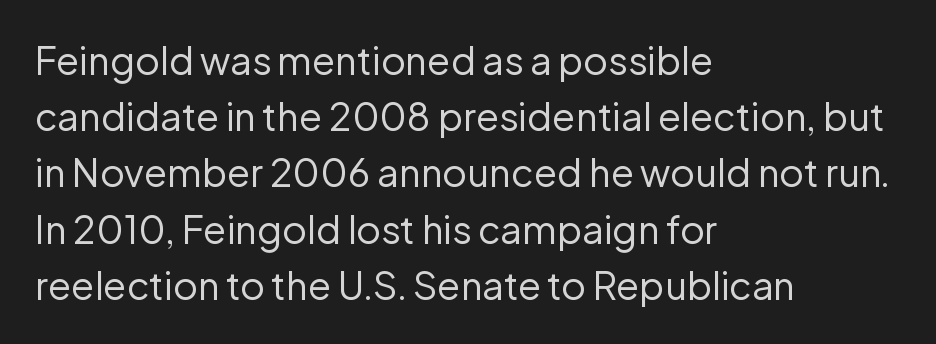
A roman cut, with each character standing at attention. The paragraph has a hard left edge and a soft right edge. This is not heavy type; no bold has been used. There is no visible air inserted between adjacent glyphs. Underline: absent. Notice how descenders clear the ascenders below comfortably — that's standard leading.
